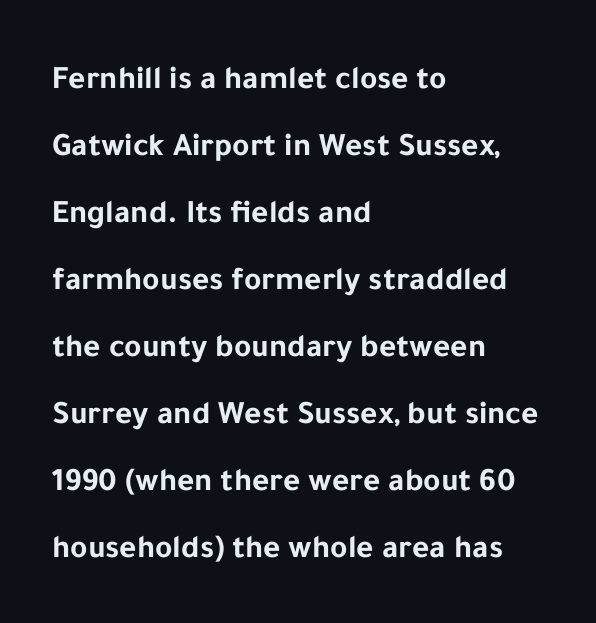
The text block is weighted toward the left margin, trailing off unevenly rightward. The lines are spread far apart with generous leading. Just letters on the line, the space beneath them empty. Upright lettering throughout. Grotesque or geometric, the face here clearly has no serifs. Proportional: the letters do not fall into vertical columns.
